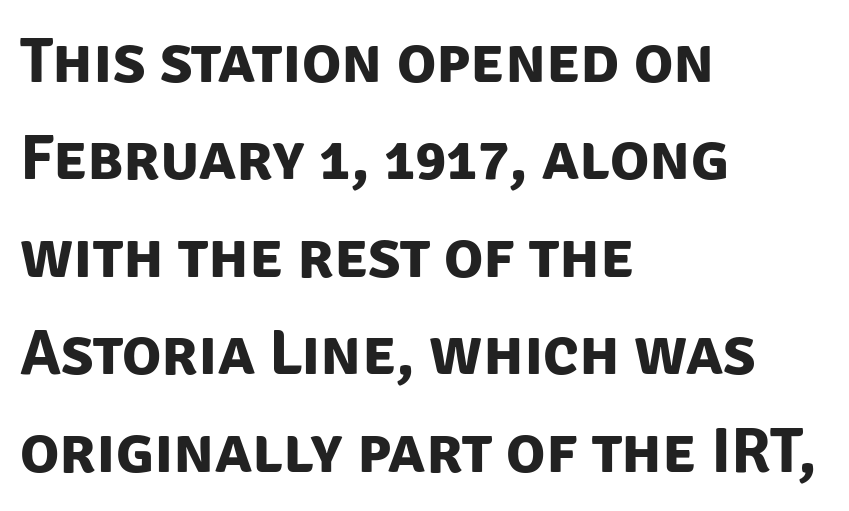
Q: Is the text bold? A: Yes.
Q: Is the typeface a serif or a sans-serif typeface? A: Sans-serif.
Q: Is the text underlined? A: No.
Q: How is the paragraph aligned? A: Left-aligned.
Q: Is the spacing between letters normal or unusually wide? A: Normal.
Q: Is the spacing between lines tight, normal or loose? A: Normal.
Q: Width (condensed, normal, or wide)? A: Normal.
Q: Stroke contrast? A: Low.
Q: x-height? A: Large.
Q: Monospaced? A: No.
